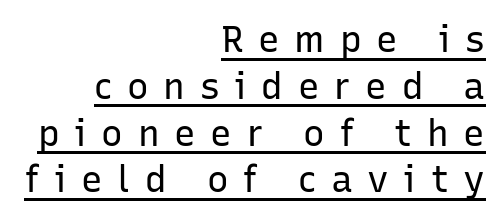
{"serif": "no", "italic": "no", "bold": "no", "weight": "regular", "width": "normal", "stroke_contrast": "low", "x_height": "medium", "monospaced": "no", "underline": "yes", "align": "right", "line_spacing": "normal", "line_spacing_ratio": 1.3, "letter_spacing": "wide", "letter_spacing_em": 0.41, "glyph_px": 36}
